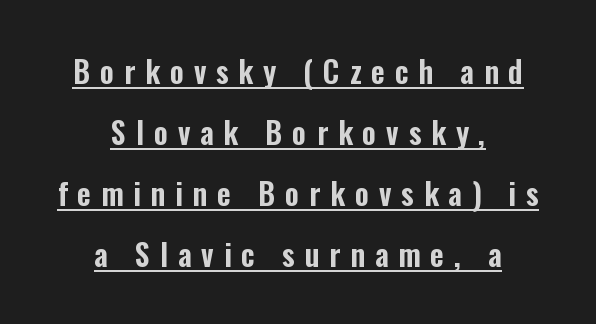
{"serif": "no", "italic": "no", "width": "condensed", "stroke_contrast": "low", "x_height": "medium", "monospaced": "no", "underline": "yes", "align": "center", "line_spacing": "loose", "line_spacing_ratio": 2.03, "letter_spacing": "wide", "letter_spacing_em": 0.33, "glyph_px": 30}
